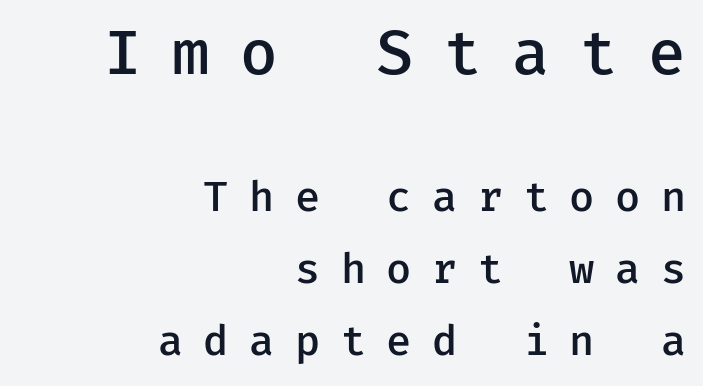
Q: Is the text bold? A: Semi-bold.
Q: Is the text italic (slanted)? A: No, it is upright.
Q: Is the typeface a serif or a sans-serif typeface? A: Sans-serif.
Q: Is the text underlined? A: No.
Q: How is the paragraph aligned? A: Right-aligned.
Q: Is the spacing between letters normal or unusually wide? A: Unusually wide.
Q: Which block of text is set in a larger size, the first (top) or the second (bottom)? A: The first (top) one.
Q: Width (condensed, normal, or wide)? A: Normal.
Q: Stroke contrast? A: Low.
Q: x-height? A: Medium.
